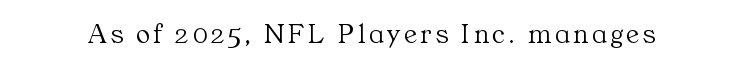
The image shows 29 px light serif type, upright; set not underlined; medium stroke contrast and a medium x-height.
